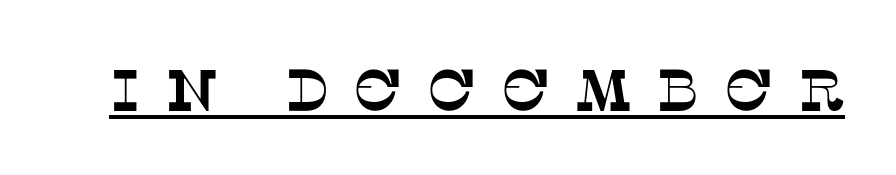
The image shows 59 px serif type; set unusually wide letter spacing (+0.41 em), underlined; low stroke contrast and a large x-height.
